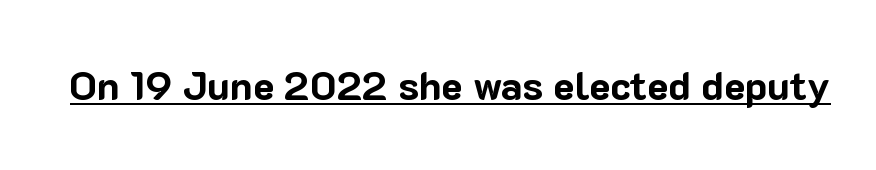
Q: Is the text bold? A: Yes.
Q: Is the text italic (slanted)? A: No, it is upright.
Q: Is the typeface a serif or a sans-serif typeface? A: Sans-serif.
Q: Is the text underlined? A: Yes.
Q: Is the spacing between letters normal or unusually wide? A: Normal.
Q: Width (condensed, normal, or wide)? A: Normal.
Q: Stroke contrast? A: Low.
Q: x-height? A: Medium.
Q: Monospaced? A: No.
